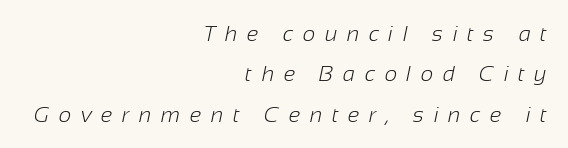
The image shows 22 px text type; set right-aligned, line spacing 1.83x, unusually wide letter spacing (+0.43 em), not underlined.
